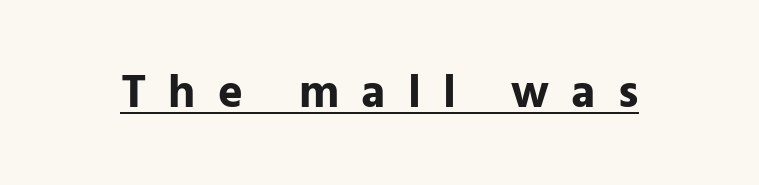
The image shows 47 px bold sans-serif type, upright; set unusually wide letter spacing (+0.47 em), underlined; low stroke contrast and a medium x-height.
